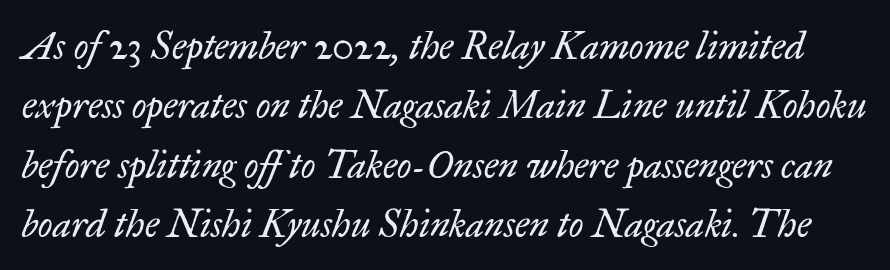
The image shows 38 px regular-weight serif type, italic (leaning right); set normal line spacing (1.56x), normal letter spacing, not underlined; low stroke contrast and a small x-height.
